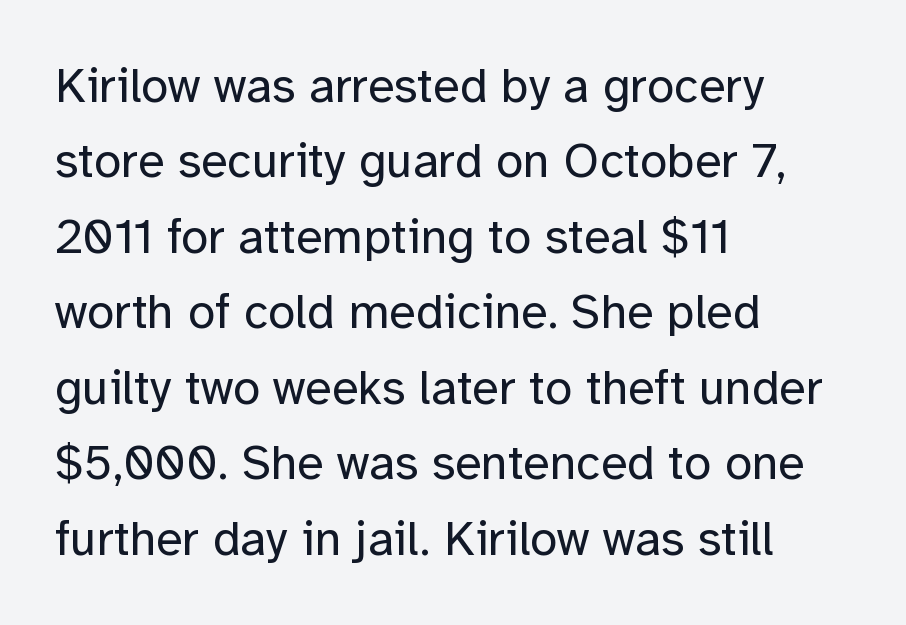
Weight class: somewhere from thin through regular. Each word holds together tightly as a unit, with standard inter-letter gaps. Note the varied advance widths — an 'i' is clearly narrower than an 'm'. Nobody drew a line under any word here. The space between consecutive lines is moderate. Left-aligned paragraph, ragged on the right.
